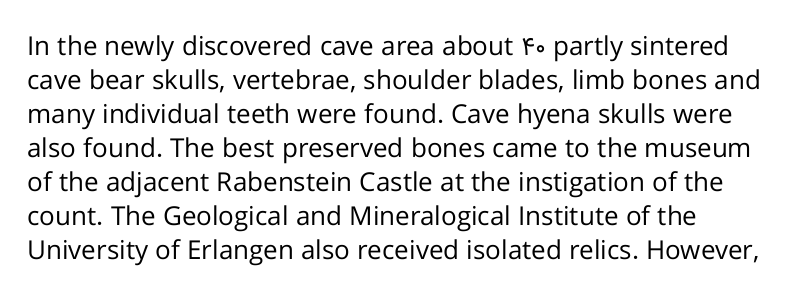
The image shows 26 px text type, upright; set normal line spacing (1.31x), normal letter spacing, not underlined.
